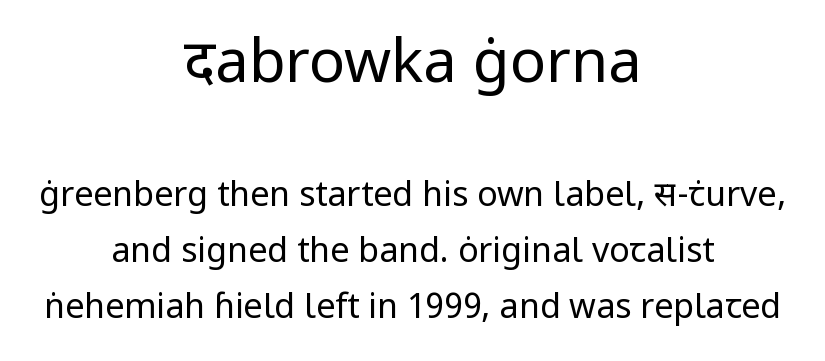
A normal amount of white space separates one row of letters from the next. Does extra space separate the letters? No, they use regular spacing. The letters look calm and open, with moderate or lighter stems. Note: no serifs on the glyphs. The block sitting higher on the canvas is the one with enlarged characters.
